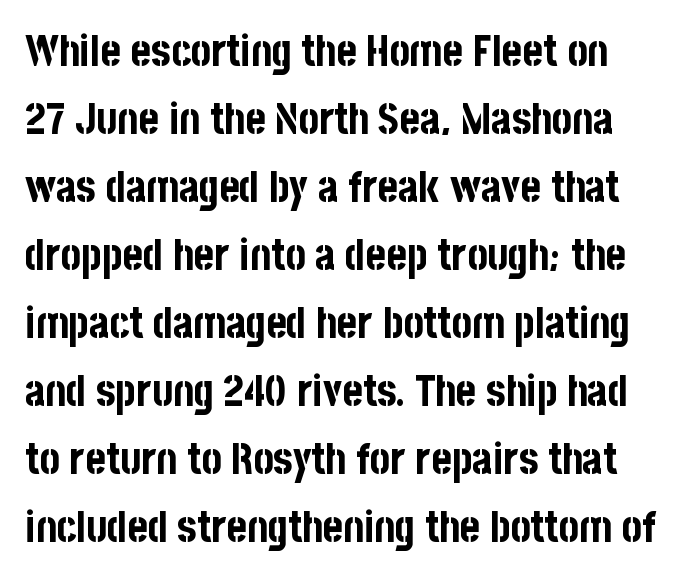
Q: Is the text bold? A: Yes.
Q: Is the text italic (slanted)? A: No, it is upright.
Q: Is the typeface a serif or a sans-serif typeface? A: Sans-serif.
Q: Is the text underlined? A: No.
Q: Is the spacing between letters normal or unusually wide? A: Normal.
Q: Is the spacing between lines tight, normal or loose? A: Normal.
Q: Width (condensed, normal, or wide)? A: Condensed.
Q: Stroke contrast? A: Low.
Q: x-height? A: Large.
Q: Monospaced? A: No.
